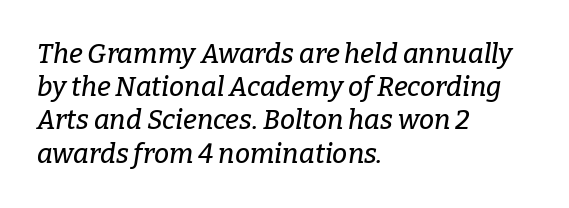
Quick note: italic. Glance below the letters and you will spot only blank space. Words appear dense and cohesive because spacing is normal. All the whitespace from short lines collects on the right.
